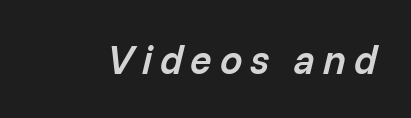
The image shows 40 px semibold type, italic (leaning right); set not underlined; low stroke contrast and a medium x-height.
